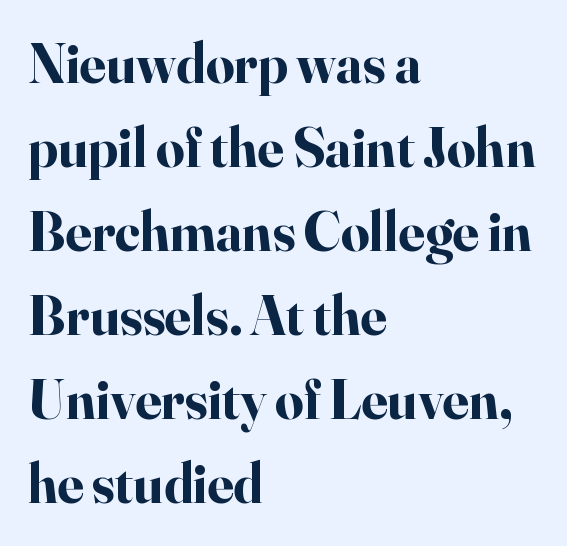
{"serif": "yes", "italic": "no", "bold": "yes", "weight": "bold", "width": "normal", "stroke_contrast": "high", "x_height": "small", "monospaced": "no", "underline": "no", "align": "left", "line_spacing": "normal", "line_spacing_ratio": 1.5, "letter_spacing": "normal", "letter_spacing_em": 0.0, "glyph_px": 56}
